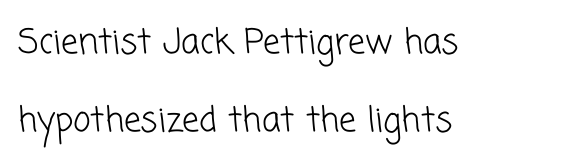
{"serif": "no", "bold": "no", "weight": "light", "width": "normal", "stroke_contrast": "low", "x_height": "medium", "monospaced": "no", "underline": "no", "align": "left", "line_spacing": "loose", "line_spacing_ratio": 2.29, "letter_spacing": "normal", "letter_spacing_em": 0.0, "glyph_px": 34}
